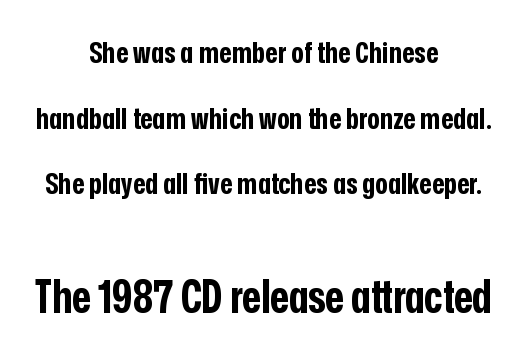
Q: Is the text bold? A: Yes.
Q: Is the text italic (slanted)? A: No, it is upright.
Q: Is the typeface a serif or a sans-serif typeface? A: Sans-serif.
Q: Is the text underlined? A: No.
Q: How is the paragraph aligned? A: Centered.
Q: Is the spacing between letters normal or unusually wide? A: Normal.
Q: Is the spacing between lines tight, normal or loose? A: Loose.
Q: Which block of text is set in a larger size, the first (top) or the second (bottom)? A: The second (bottom) one.
Q: Width (condensed, normal, or wide)? A: Condensed.
Q: Stroke contrast? A: Low.
Q: x-height? A: Medium.
Q: Monospaced? A: No.
